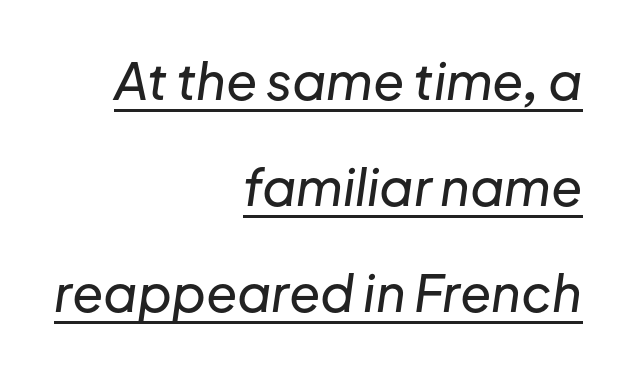
{"italic": "yes", "lean": "right", "slant_degrees": 8, "width": "normal", "stroke_contrast": "low", "x_height": "medium", "monospaced": "no", "underline": "yes", "align": "right", "line_spacing": "loose", "line_spacing_ratio": 2.08, "letter_spacing": "normal", "letter_spacing_em": 0.0, "glyph_px": 51}
